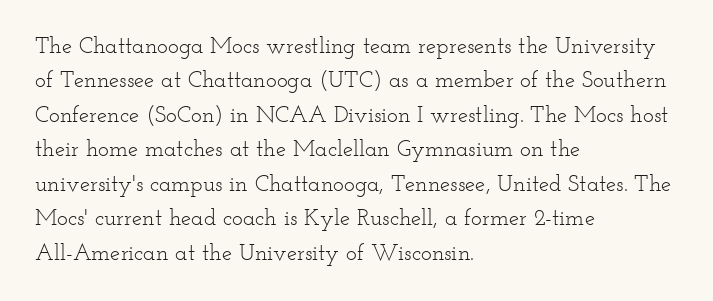
The image shows 23 px text type, upright; set left-aligned, normal line spacing (1.5x), normal letter spacing, not underlined.
